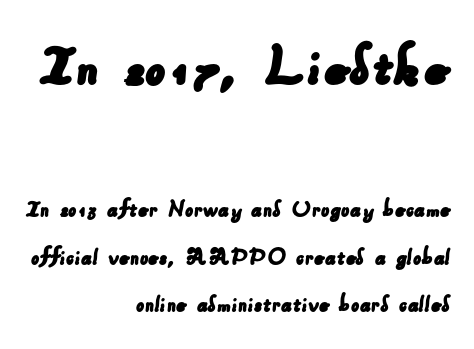
The image shows 64 px sans-serif type; set right-aligned, line spacing 1.83x, normal letter spacing, not underlined; the first (top) block is 2.46x larger; low stroke contrast and a small x-height.
